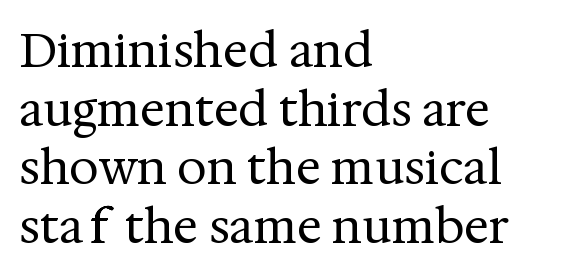
The image shows 47 px regular-weight serif type, upright; set left-aligned, normal line spacing (1.25x), normal letter spacing, not underlined; medium stroke contrast and a medium x-height.
